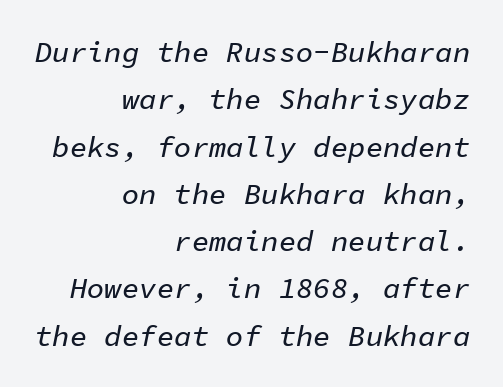
Q: Is the text italic (slanted)? A: Yes, it leans right by about 11 degrees.
Q: Is the text underlined? A: No.
Q: How is the paragraph aligned? A: Right-aligned.
Q: Is the spacing between letters normal or unusually wide? A: Normal.
Q: Is the spacing between lines tight, normal or loose? A: Normal.
Q: Width (condensed, normal, or wide)? A: Normal.
Q: Stroke contrast? A: Low.
Q: x-height? A: Medium.
Q: Monospaced? A: Yes.
